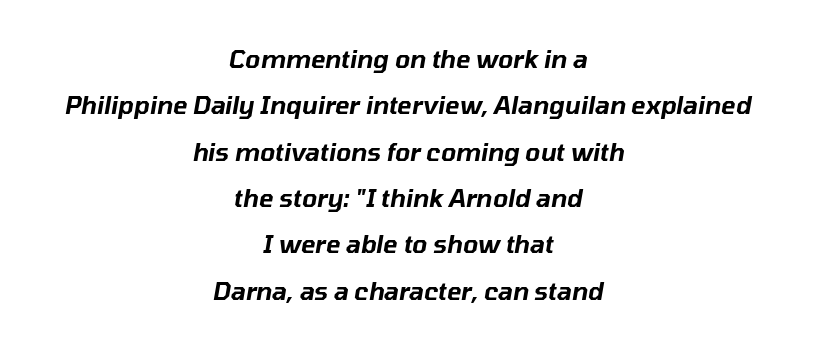
The image shows 24 px text type, italic (leaning right); set centered, loose line spacing (1.93x), normal letter spacing, not underlined.
